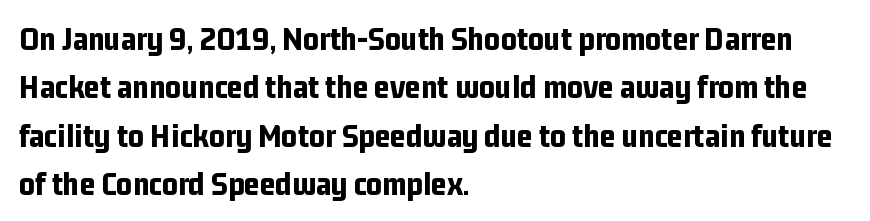
The axis of the letterforms is exactly vertical. These lines are rendered in a variable-pitch font. This sample is left-justified, so line endings fall wherever the words run out. Each row of text sits above clean, open space. No extra tracking has been applied to these lines.
